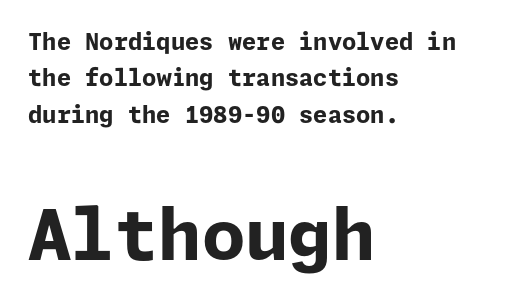
Tall strokes in this sample are plumb rather than angled. Line beginnings align vertically; line endings do not. The rows are spaced the way most documents space them. Pretty heavy lettering here — definitely bold.
